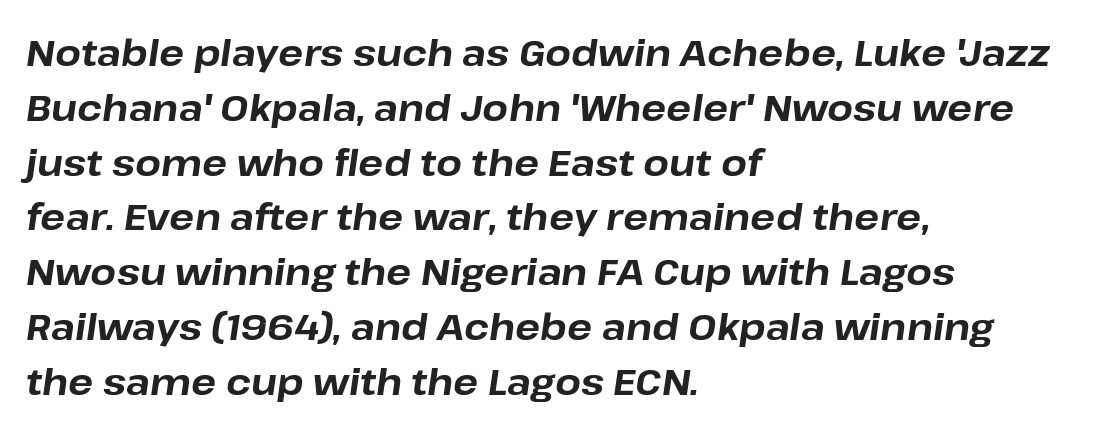
The image shows 37 px bold type, italic (leaning right); set left-aligned, normal line spacing (1.48x), normal letter spacing, not underlined; low stroke contrast and a medium x-height.
